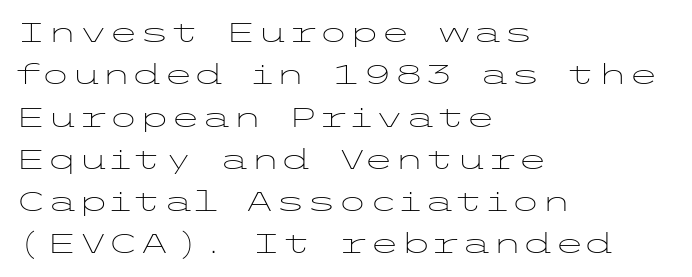
Q: Is the text bold? A: No.
Q: Is the text italic (slanted)? A: No, it is upright.
Q: Is the typeface a serif or a sans-serif typeface? A: Sans-serif.
Q: Is the text underlined? A: No.
Q: How is the paragraph aligned? A: Left-aligned.
Q: Is the spacing between letters normal or unusually wide? A: Normal.
Q: Is the spacing between lines tight, normal or loose? A: Normal.
Q: Width (condensed, normal, or wide)? A: Wide.
Q: Stroke contrast? A: Low.
Q: x-height? A: Medium.
